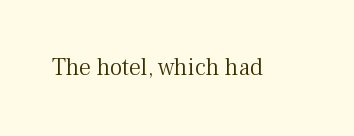
Q: Is the text bold? A: No.
Q: Is the text italic (slanted)? A: No, it is upright.
Q: Is the text underlined? A: No.
Q: Is the spacing between letters normal or unusually wide? A: Normal.
